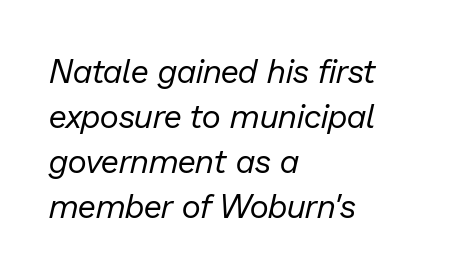
The image shows 33 px regular-weight type, italic (leaning right); set left-aligned, normal line spacing (1.36x), normal letter spacing, not underlined; low stroke contrast and a medium x-height.
